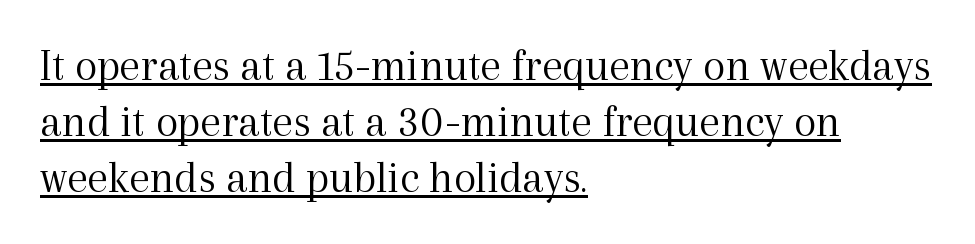
The image shows 46 px light serif type, upright; set left-aligned, line spacing 1.22x, normal letter spacing, underlined; a medium x-height.
